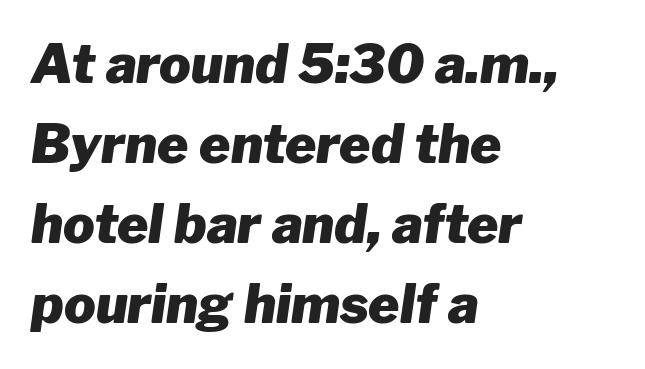
The image shows 53 px heavy type, italic (leaning right); set left-aligned, normal line spacing (1.51x), normal letter spacing, not underlined; low stroke contrast and a medium x-height.
